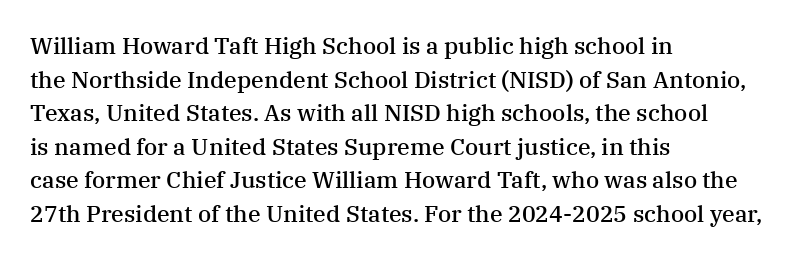
Is there any slant? The stems are plumb. Decoration check: the copy has no underline. Nothing unusual about the tracking: characters are spaced as the font intends. What weight is shown? A semibold, between regular and bold. The setting favours the left margin, as ordinary paragraphs usually do.
